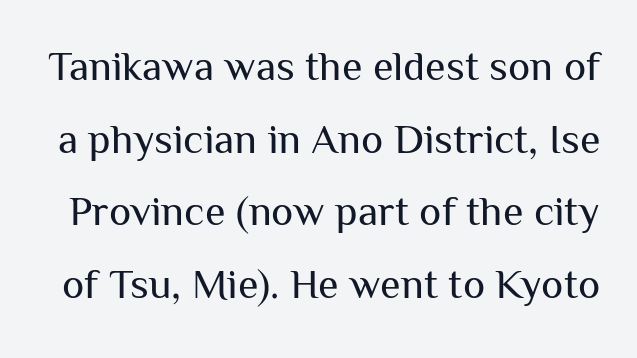
Q: Is the text bold? A: No.
Q: Is the text italic (slanted)? A: No, it is upright.
Q: Is the typeface a serif or a sans-serif typeface? A: Sans-serif.
Q: Is the text underlined? A: No.
Q: Is the spacing between letters normal or unusually wide? A: Normal.
Q: Width (condensed, normal, or wide)? A: Normal.
Q: Stroke contrast? A: Medium.
Q: x-height? A: Medium.
Q: Monospaced? A: No.
